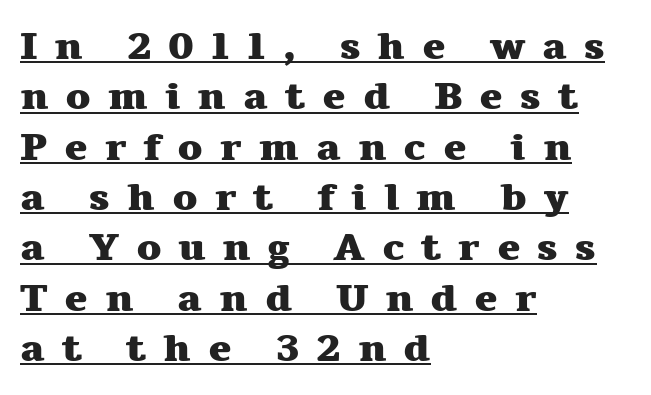
Q: Is the text bold? A: Yes.
Q: Is the text italic (slanted)? A: No, it is upright.
Q: Is the typeface a serif or a sans-serif typeface? A: Serif.
Q: Is the text underlined? A: Yes.
Q: How is the paragraph aligned? A: Left-aligned.
Q: Is the spacing between letters normal or unusually wide? A: Unusually wide.
Q: Is the spacing between lines tight, normal or loose? A: Normal.
Q: Width (condensed, normal, or wide)? A: Wide.
Q: Stroke contrast? A: Medium.
Q: x-height? A: Medium.
Q: Monospaced? A: No.
